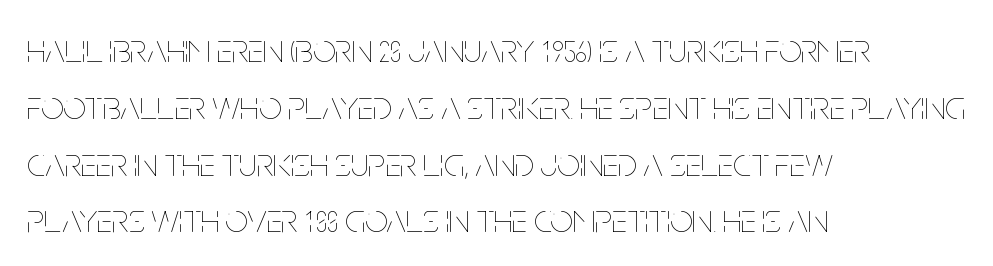
Q: Is the text bold? A: No.
Q: Is the text italic (slanted)? A: No, it is upright.
Q: Is the text underlined? A: No.
Q: How is the paragraph aligned? A: Left-aligned.
Q: Is the spacing between letters normal or unusually wide? A: Normal.
Q: Is the spacing between lines tight, normal or loose? A: Normal.
Q: Width (condensed, normal, or wide)? A: Condensed.
Q: Stroke contrast? A: Low.
Q: x-height? A: Large.
Q: Monospaced? A: No.
